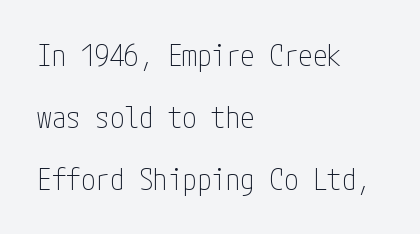
Visually the block forms a straight wall on the left and a jagged coastline on the right. The passage shown has conventional tracking throughout. A typesetter would mark this as roman, not italic. This is not heavy type; no bold has been used. No word sits above an underline. Each new line begins a long way beneath the previous one.
